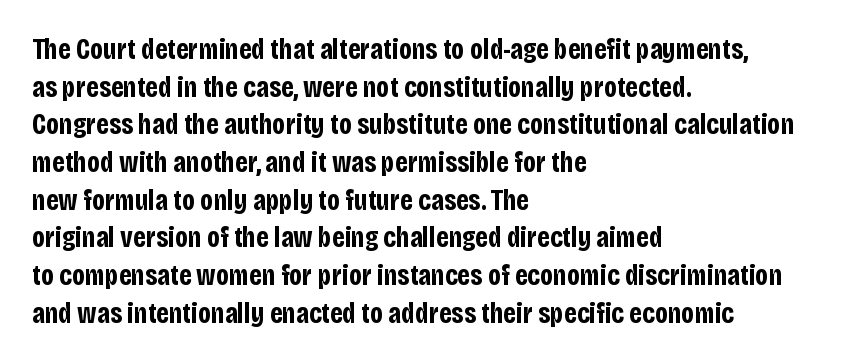
Q: Is the text bold? A: Yes.
Q: Is the text italic (slanted)? A: No, it is upright.
Q: Is the typeface a serif or a sans-serif typeface? A: Sans-serif.
Q: Is the text underlined? A: No.
Q: How is the paragraph aligned? A: Left-aligned.
Q: Is the spacing between letters normal or unusually wide? A: Normal.
Q: Is the spacing between lines tight, normal or loose? A: Normal.
Q: Width (condensed, normal, or wide)? A: Condensed.
Q: Stroke contrast? A: Low.
Q: x-height? A: Large.
Q: Monospaced? A: No.
